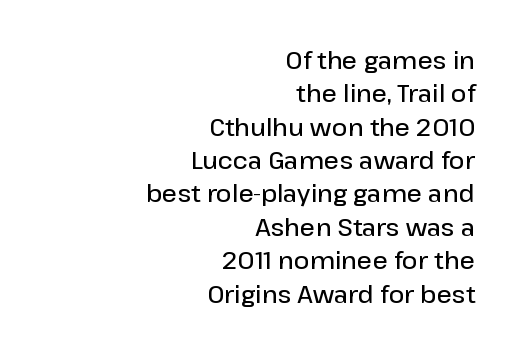
The image shows 24 px text type, upright; set right-aligned, normal line spacing (1.39x), normal letter spacing, not underlined.
